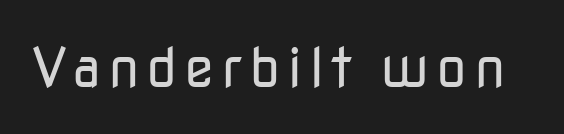
Q: Is the text bold? A: No.
Q: Is the text italic (slanted)? A: No, it is upright.
Q: Is the typeface a serif or a sans-serif typeface? A: Sans-serif.
Q: Is the text underlined? A: No.
Q: Width (condensed, normal, or wide)? A: Normal.
Q: Stroke contrast? A: Low.
Q: x-height? A: Medium.
Q: Monospaced? A: No.
